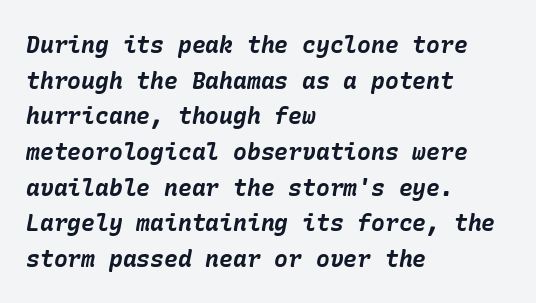
Q: Is the text bold? A: Yes.
Q: Is the text italic (slanted)? A: Yes, it leans right by about 10 degrees.
Q: Is the text underlined? A: No.
Q: How is the paragraph aligned? A: Left-aligned.
Q: Is the spacing between letters normal or unusually wide? A: Normal.
Q: Is the spacing between lines tight, normal or loose? A: Normal.
